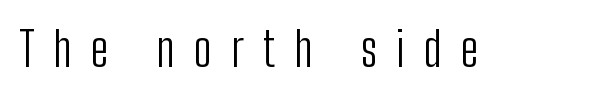
Serif or sans? Sans — the stroke terminals are bare. This is the regular roman posture of the typeface. Bold? No — there's no thickening of the strokes. Has an underline been added? It has not.
